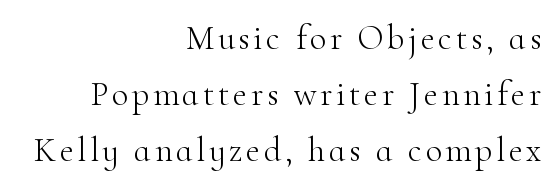
The image shows 34 px light serif type, upright; set right-aligned, normal line spacing (1.64x), not underlined; high stroke contrast and a small x-height.
